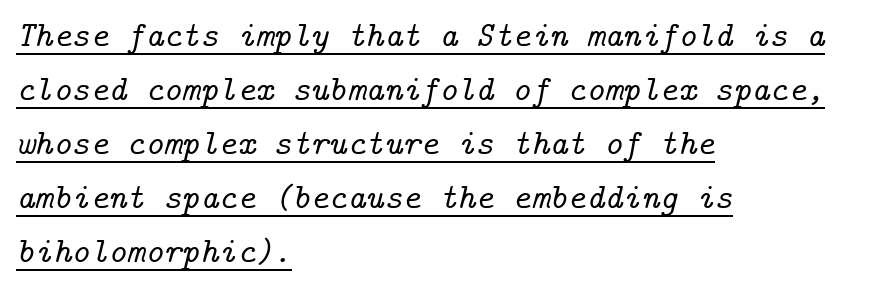
Q: Is the text italic (slanted)? A: Yes, it leans right by about 14 degrees.
Q: Is the typeface a serif or a sans-serif typeface? A: Serif.
Q: Is the text underlined? A: Yes.
Q: How is the paragraph aligned? A: Left-aligned.
Q: Is the spacing between letters normal or unusually wide? A: Normal.
Q: Is the spacing between lines tight, normal or loose? A: Normal.
Q: Width (condensed, normal, or wide)? A: Normal.
Q: Stroke contrast? A: Low.
Q: x-height? A: Medium.
